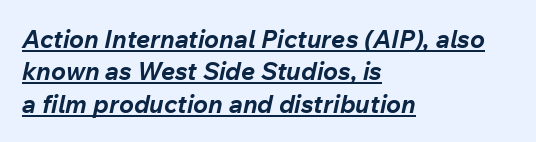
The image shows 25 px bold type, italic (leaning right); set left-aligned, normal line spacing (1.3x), normal letter spacing, underlined.
